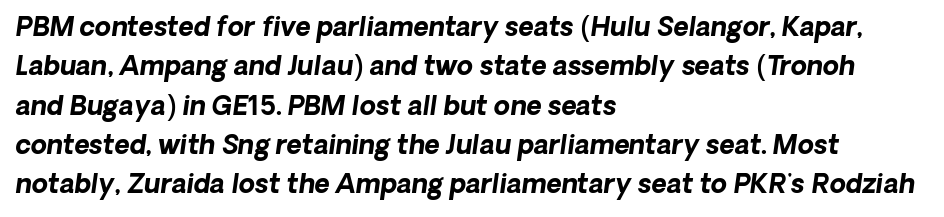
The tracking reads as untouched default to a designer's eye. Thick stems and heavy bowls — unmistakably bold. These lines were composed using italics. Descender tails drop into unmarked territory.
